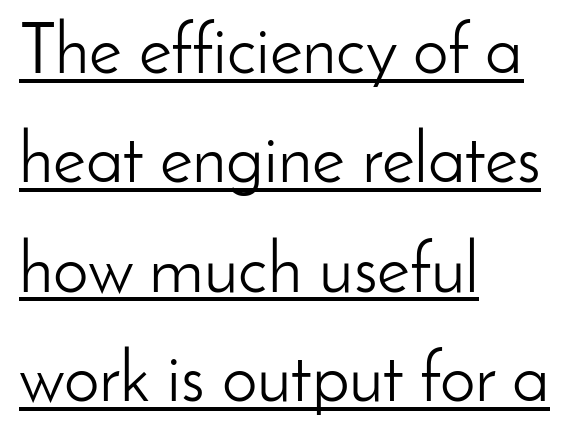
{"serif": "no", "italic": "no", "bold": "no", "weight": "light", "width": "normal", "stroke_contrast": "low", "x_height": "small", "monospaced": "no", "underline": "yes", "align": "left", "line_spacing": "normal", "line_spacing_ratio": 1.54, "letter_spacing": "normal", "letter_spacing_em": 0.0, "glyph_px": 71}
